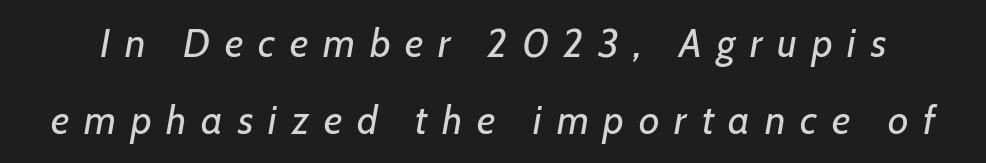
Horizontal bands of white between lines are thick stripes. Each word looks stretched out because of the extra space between its letters. Unmarked baselines from the first word to the last. Is this a fixed-width face? No — the glyphs have proportional, varying widths. Tall strokes in this sample are angled rather than plumb. Weight class: somewhere from thin through regular.
